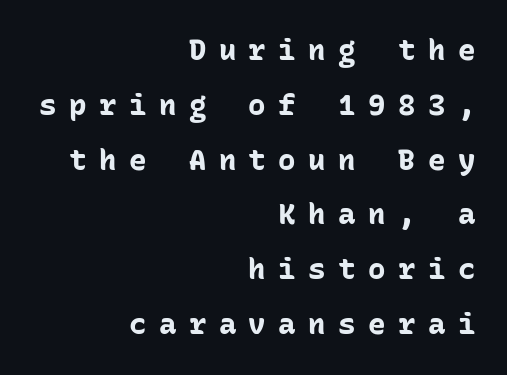
Q: Is the text bold? A: Yes.
Q: Is the text italic (slanted)? A: No, it is upright.
Q: Is the typeface a serif or a sans-serif typeface? A: Sans-serif.
Q: Is the text underlined? A: No.
Q: How is the paragraph aligned? A: Right-aligned.
Q: Is the spacing between letters normal or unusually wide? A: Unusually wide.
Q: Width (condensed, normal, or wide)? A: Normal.
Q: Stroke contrast? A: Low.
Q: x-height? A: Medium.
Q: Monospaced? A: Yes.
